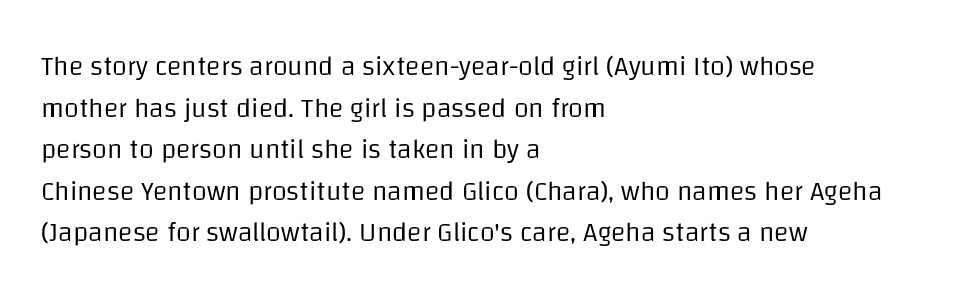
This sample uses an upright cut, with every glyph sitting square on the baseline. Lines of text with bare space underneath. The setting favours the left margin, as ordinary paragraphs usually do. Leading: standard. The typesetting does not lean heavy: it is not bold. You could call the tracking neutral — neither tight nor loose.
